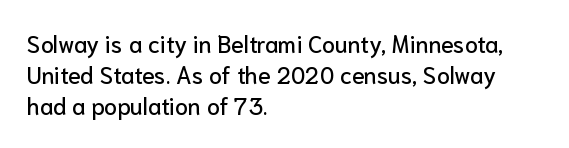
The designer left line spacing at the default. Glance below the letters and you will spot only blank space. The letters sit at their default tracking, neither squeezed nor spread. If you drew a line through each stem, it would be perfectly vertical. The compositor pushed each line to the left boundary.
